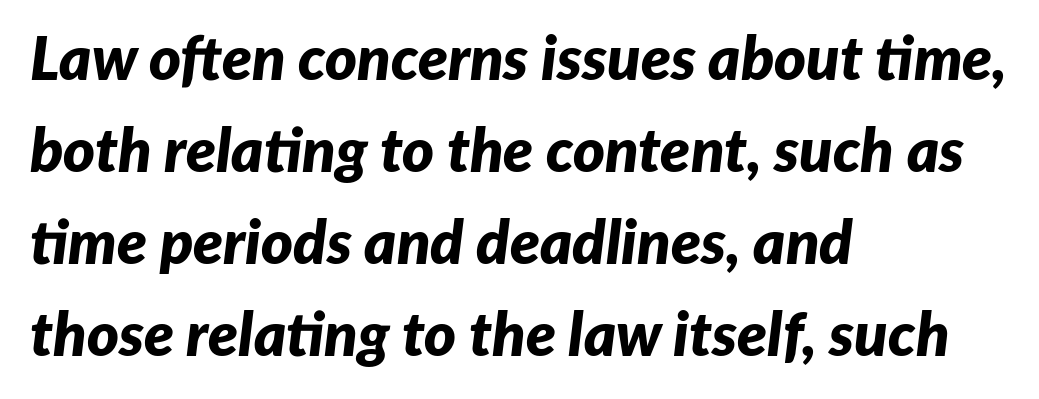
The typesetter chose a ragged-right arrangement here. The passage shown is emphatically bold. Note the varied advance widths — an 'i' is clearly narrower than an 'm'. Would a proofreader flag this as italicized? Yes.
